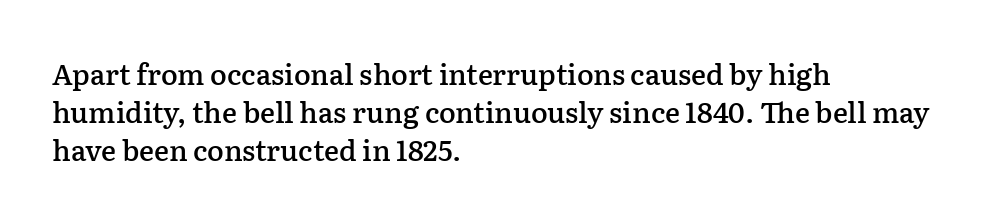
{"serif": "yes", "italic": "no", "bold": "semi", "weight": "semibold", "width": "normal", "stroke_contrast": "low", "x_height": "medium", "monospaced": "no", "underline": "no", "align": "left", "line_spacing": "normal", "line_spacing_ratio": 1.36, "letter_spacing": "normal", "letter_spacing_em": 0.0, "glyph_px": 28}
